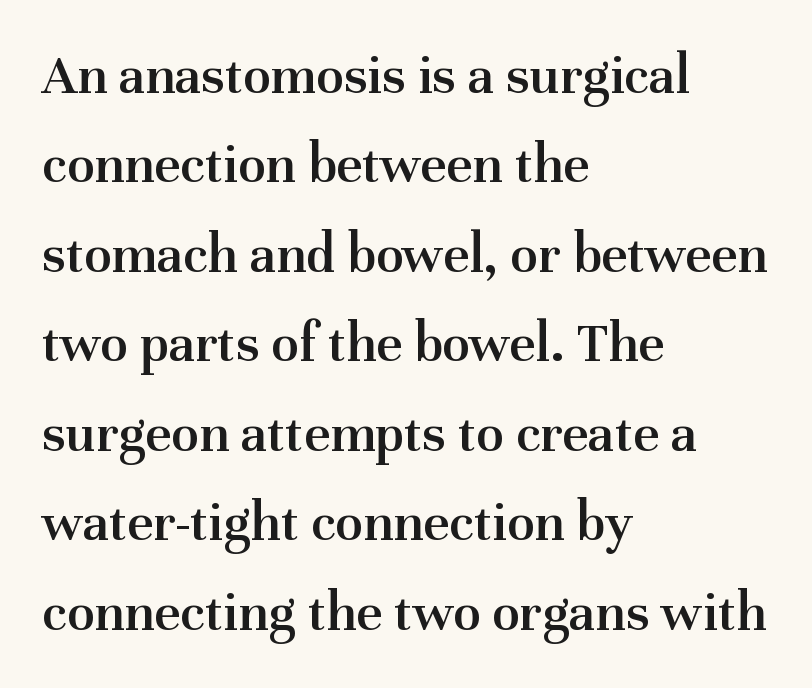
{"serif": "yes", "italic": "no", "bold": "semi", "weight": "semibold", "width": "normal", "stroke_contrast": "medium", "x_height": "medium", "monospaced": "no", "underline": "no", "align": "left", "line_spacing": "normal", "line_spacing_ratio": 1.57, "letter_spacing": "normal", "letter_spacing_em": 0.0, "glyph_px": 57}
